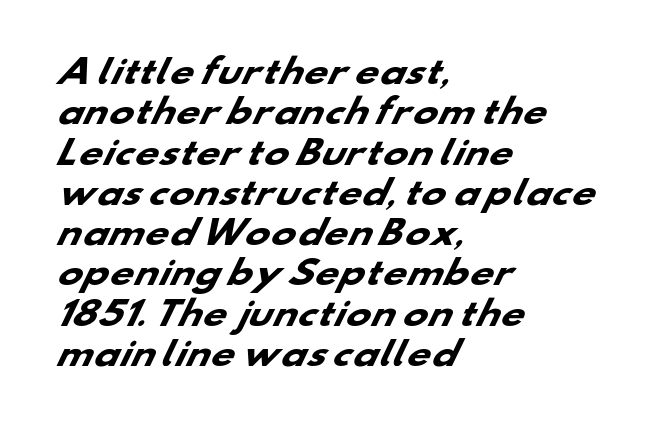
{"serif": "no", "bold": "yes", "weight": "heavy", "width": "wide", "stroke_contrast": "low", "x_height": "small", "monospaced": "no", "underline": "no", "align": "left", "line_spacing_ratio": 1.22, "letter_spacing": "normal", "letter_spacing_em": 0.0, "glyph_px": 33}
